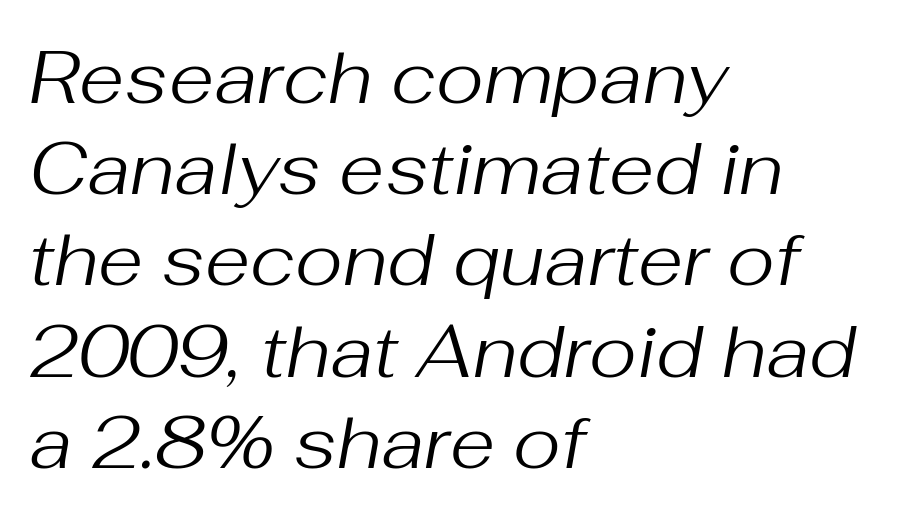
The ragged edge is on the right, which tells us the setting is flush left. Tracking here is standard; glyphs follow each other at the usual distance. A normal amount of white space separates one row of letters from the next. Stroke thickness stays within the range of a standard reading face or lighter. An italicized treatment has been applied to the whole sample. You could not count columns in this text — the font is proportionally spaced.
